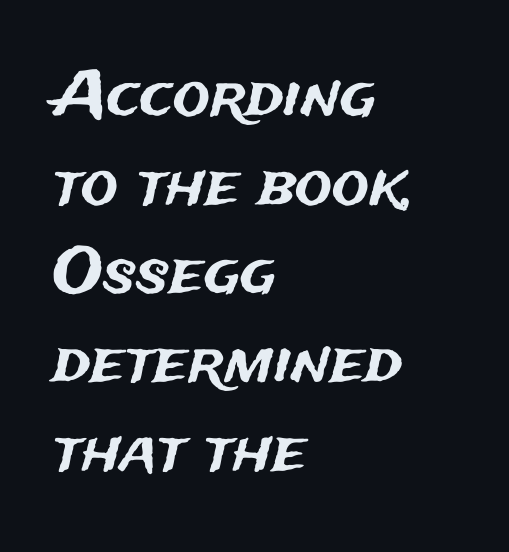
{"serif": "no", "width": "normal", "stroke_contrast": "medium", "x_height": "medium", "monospaced": "no", "underline": "no", "align": "left", "line_spacing": "normal", "line_spacing_ratio": 1.43, "letter_spacing": "normal", "letter_spacing_em": 0.0, "glyph_px": 62}
